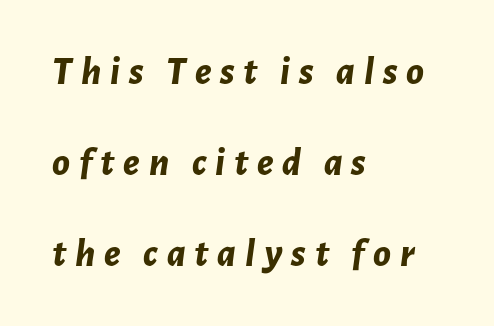
Honestly, the letter spacing is so wide it's the main thing you notice. Yep, that's italic — everything's leaning. Horizontal bands of white between lines are thick stripes. A dark, heavy texture on the line: the type is bold. Descenders are the only things crossing below the line.
